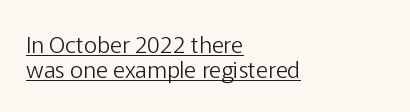
{"italic": "no", "bold": "no", "underline": "yes", "align": "left", "line_spacing": "tight", "line_spacing_ratio": 1.09, "letter_spacing": "normal", "letter_spacing_em": 0.0, "glyph_px": 23}
